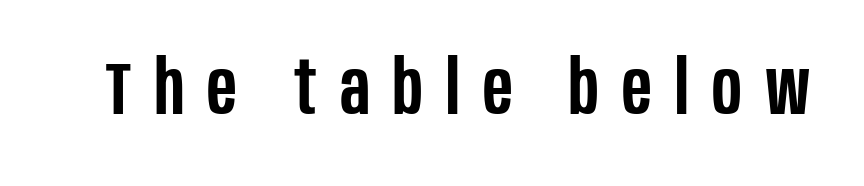
Q: Is the text bold? A: Semi-bold.
Q: Is the text italic (slanted)? A: No, it is upright.
Q: Is the typeface a serif or a sans-serif typeface? A: Sans-serif.
Q: Is the text underlined? A: No.
Q: Is the spacing between letters normal or unusually wide? A: Unusually wide.
Q: Width (condensed, normal, or wide)? A: Condensed.
Q: Stroke contrast? A: Low.
Q: x-height? A: Large.
Q: Monospaced? A: No.
